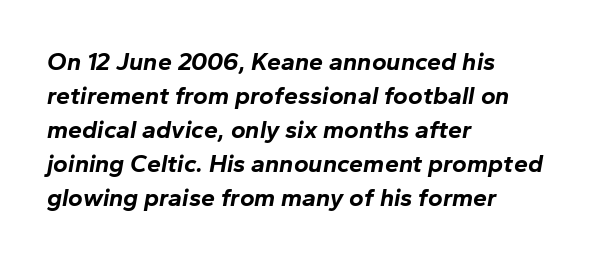
Q: Is the text bold? A: Yes.
Q: Is the text italic (slanted)? A: Yes, it leans right by about 10 degrees.
Q: Is the text underlined? A: No.
Q: How is the paragraph aligned? A: Left-aligned.
Q: Is the spacing between letters normal or unusually wide? A: Normal.
Q: Is the spacing between lines tight, normal or loose? A: Normal.
